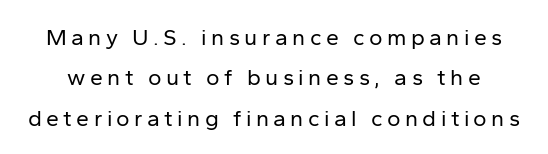
The image shows 23 px text type, upright; set line spacing 1.76x, not underlined.
